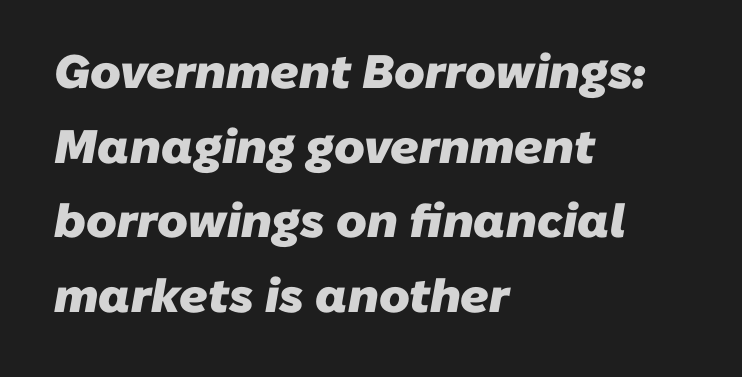
Summary of weight: heavy, a full bold. The gaps between neighbouring characters are ordinary and unremarkable. A clean baseline with only descenders dipping below it. Short and long lines alike share a common starting point at left. This sample uses a sans-serif face.
